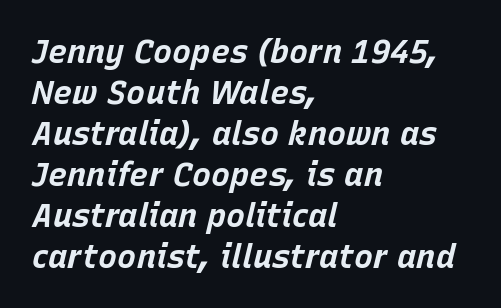
{"italic": "yes", "lean": "right", "slant_degrees": 15, "bold": "yes", "weight": "bold", "width": "normal", "stroke_contrast": "low", "x_height": "large", "monospaced": "no", "underline": "no", "align": "left", "line_spacing": "normal", "line_spacing_ratio": 1.28, "letter_spacing": "normal", "letter_spacing_em": 0.0, "glyph_px": 32}
